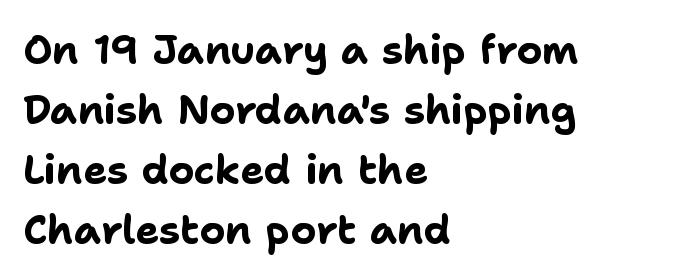
Q: Is the text bold? A: Yes.
Q: Is the text italic (slanted)? A: No, it is upright.
Q: Is the typeface a serif or a sans-serif typeface? A: Sans-serif.
Q: Is the text underlined? A: No.
Q: How is the paragraph aligned? A: Left-aligned.
Q: Is the spacing between letters normal or unusually wide? A: Normal.
Q: Is the spacing between lines tight, normal or loose? A: Normal.
Q: Width (condensed, normal, or wide)? A: Normal.
Q: Stroke contrast? A: Low.
Q: x-height? A: Medium.
Q: Monospaced? A: No.
